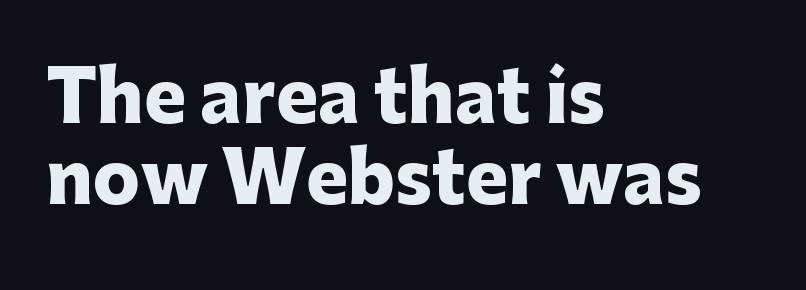
{"serif": "no", "italic": "no", "bold": "yes", "weight": "heavy", "width": "normal", "stroke_contrast": "low", "x_height": "medium", "monospaced": "no", "underline": "no", "align": "left", "line_spacing_ratio": 1.16, "letter_spacing": "normal", "letter_spacing_em": 0.0, "glyph_px": 70}
